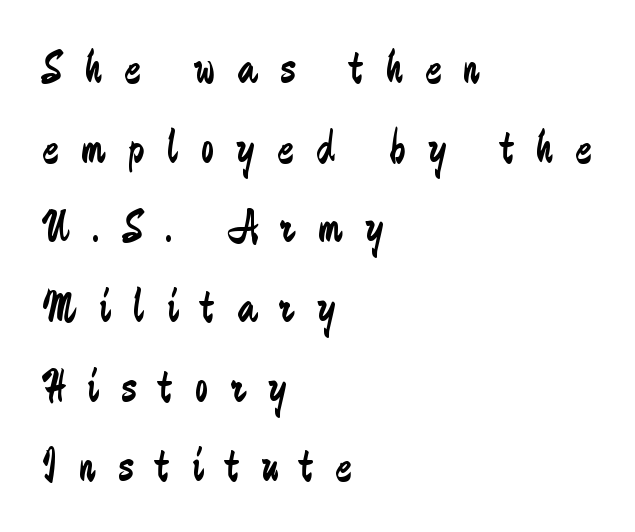
Q: Is the text bold? A: No.
Q: Is the text italic (slanted)? A: Yes.
Q: Is the typeface a serif or a sans-serif typeface? A: Sans-serif.
Q: Is the text underlined? A: No.
Q: How is the paragraph aligned? A: Left-aligned.
Q: Is the spacing between letters normal or unusually wide? A: Unusually wide.
Q: Is the spacing between lines tight, normal or loose? A: Normal.
Q: Width (condensed, normal, or wide)? A: Condensed.
Q: Stroke contrast? A: Low.
Q: x-height? A: Medium.
Q: Monospaced? A: No.
